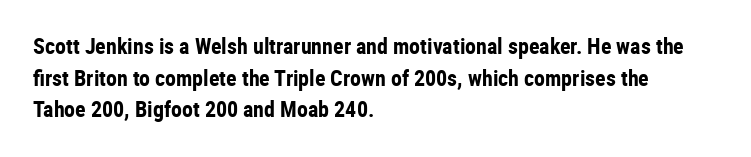
The image shows 22 px bold type, upright; set left-aligned, normal line spacing (1.44x), normal letter spacing, not underlined.
